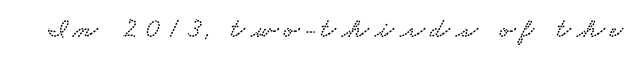
Q: Is the text underlined? A: No.
Q: Is the spacing between letters normal or unusually wide? A: Unusually wide.
Q: Width (condensed, normal, or wide)? A: Wide.
Q: Stroke contrast? A: Low.
Q: x-height? A: Small.
Q: Monospaced? A: No.
